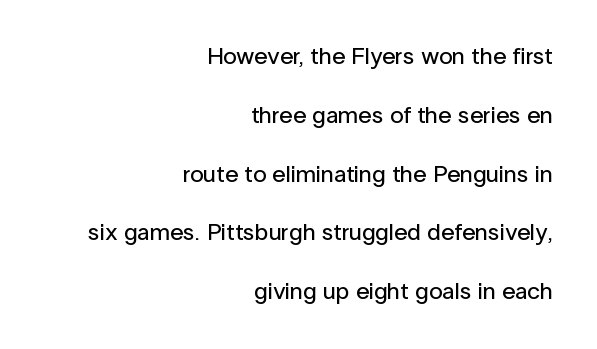
Successive baselines arrive slowly, with a big drop between each. The foot of each line stays bare and open. There is no visible air inserted between adjacent glyphs. Upright lettering throughout.
